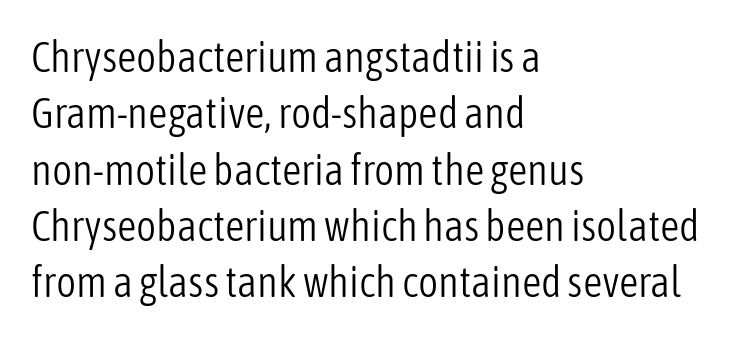
{"serif": "no", "italic": "no", "bold": "no", "weight": "light", "width": "condensed", "stroke_contrast": "low", "x_height": "medium", "monospaced": "no", "underline": "no", "align": "left", "line_spacing": "normal", "line_spacing_ratio": 1.31, "letter_spacing": "normal", "letter_spacing_em": 0.0, "glyph_px": 43}
